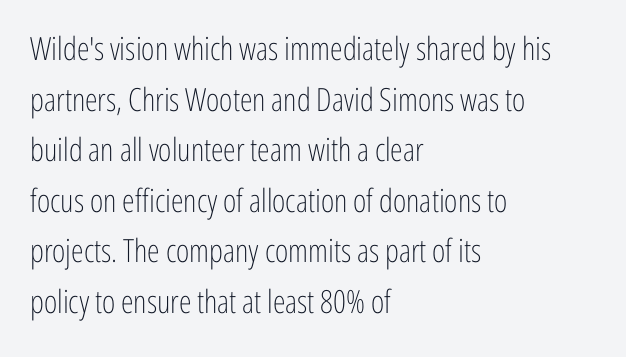
Each letter keeps its own natural width here, so spacing adapts to shape. One glance says typical: line gaps are just what's usual. The area under the type is left untouched. Weight: in the light-to-regular range. If you drew a ruler down the left edge, every line would touch it.
